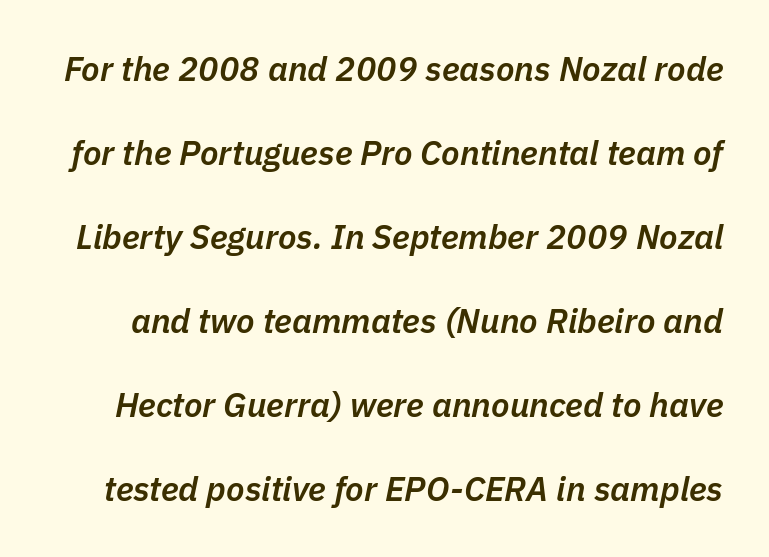
It's the slanting kind of type. Do the characters align in a grid? No, the font is proportional. You could call the tracking neutral — neither tight nor loose. Stroke thickness is moderately raised; the sample reads as semibold. Anything drawn beneath the words? Only blank space.
